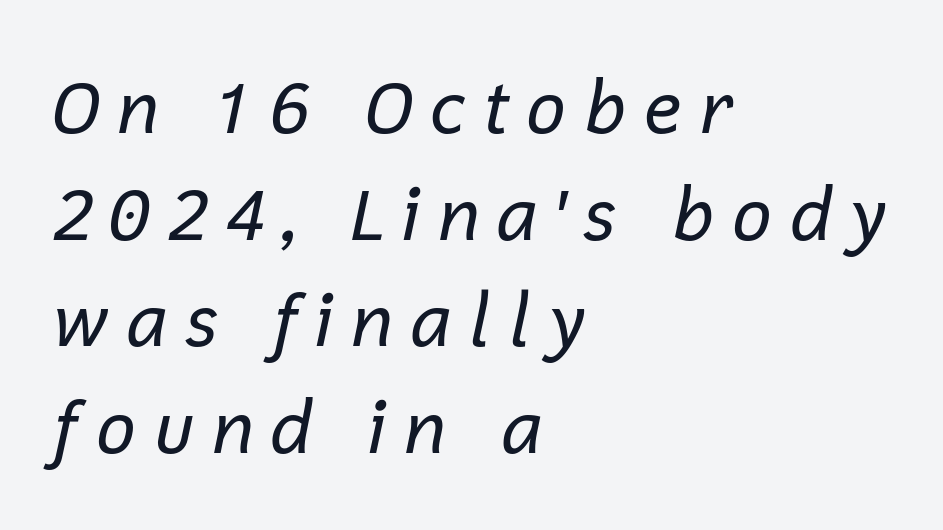
The image shows 72 px regular-weight type, italic (leaning right); set left-aligned, normal line spacing (1.48x), unusually wide letter spacing (+0.21 em), not underlined; low stroke contrast and a medium x-height.
